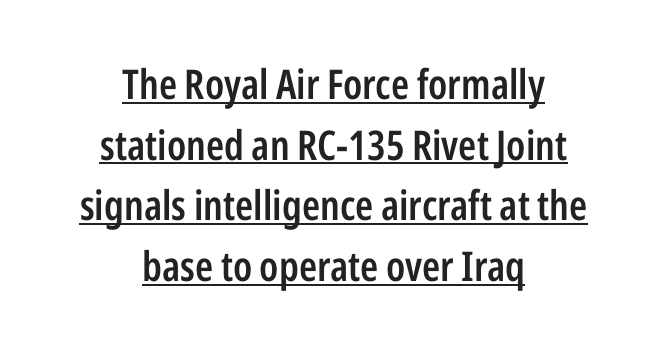
Q: Is the text bold? A: Semi-bold.
Q: Is the text italic (slanted)? A: No, it is upright.
Q: Is the typeface a serif or a sans-serif typeface? A: Sans-serif.
Q: Is the text underlined? A: Yes.
Q: How is the paragraph aligned? A: Centered.
Q: Is the spacing between letters normal or unusually wide? A: Normal.
Q: Is the spacing between lines tight, normal or loose? A: Normal.
Q: Width (condensed, normal, or wide)? A: Condensed.
Q: Stroke contrast? A: Low.
Q: x-height? A: Medium.
Q: Monospaced? A: No.
